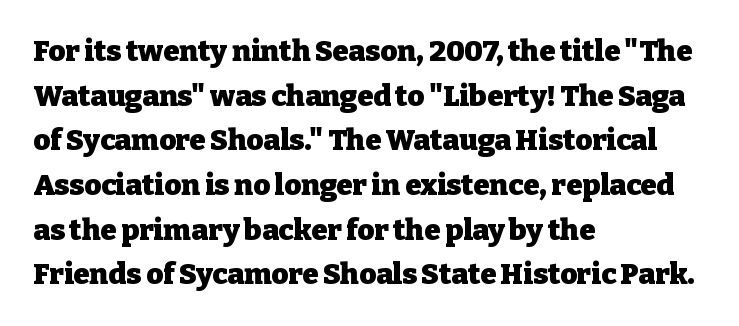
Italic: no, the glyphs are upright roman. Line beginnings align vertically; line endings do not. Between one letter and the next there's only the usual sliver of space. Lines of text with bare space underneath. The letters advance in unequal steps, a hallmark of proportional type. You'd pick this weight for a headline — it's a proper bold.
